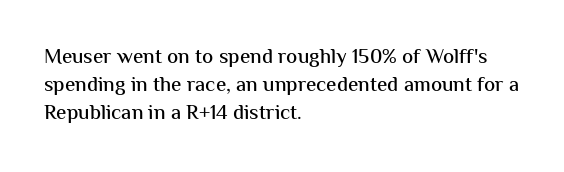
If you measured baseline to baseline, you'd find a middling distance. Descenders are the only things crossing below the line. The lines in this sample share a left origin and differ only in where they stop. Letter spacing: default. Quick note: not italic, upright.
